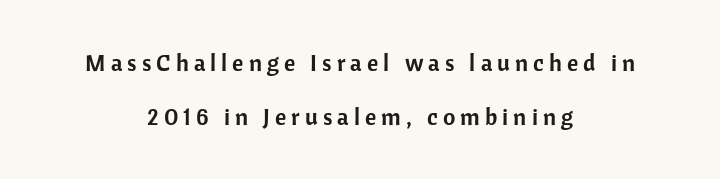
Posture: vertical. The space beneath each line is pristine and unruled. Summary of vertical rhythm: relaxed, with wide interline spacing. Look at the tracking — it's clearly loosened, letters drifting apart. Centered paragraph, ragged on both sides.
